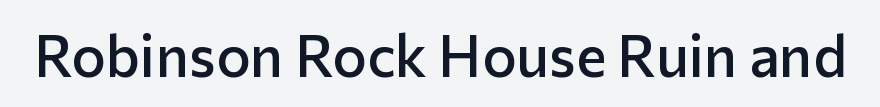
{"serif": "no", "italic": "no", "bold": "semi", "weight": "semibold", "width": "normal", "stroke_contrast": "low", "x_height": "medium", "monospaced": "no", "underline": "no", "letter_spacing": "normal", "letter_spacing_em": 0.0, "glyph_px": 58}
